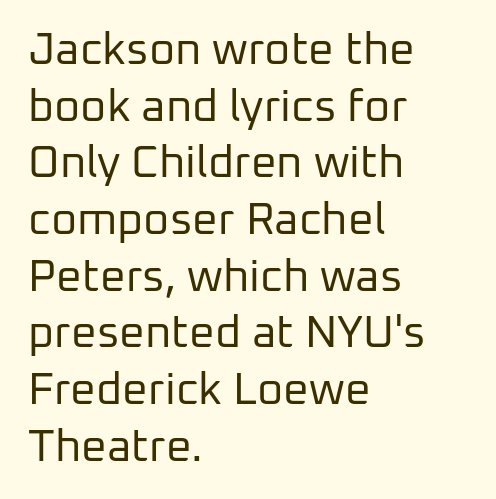
A typesetter would call this zero additional tracking. The rag falls on the right side of this text block. The typesetting does not lean heavy: it is not bold. Has an underline been added? It has not.
